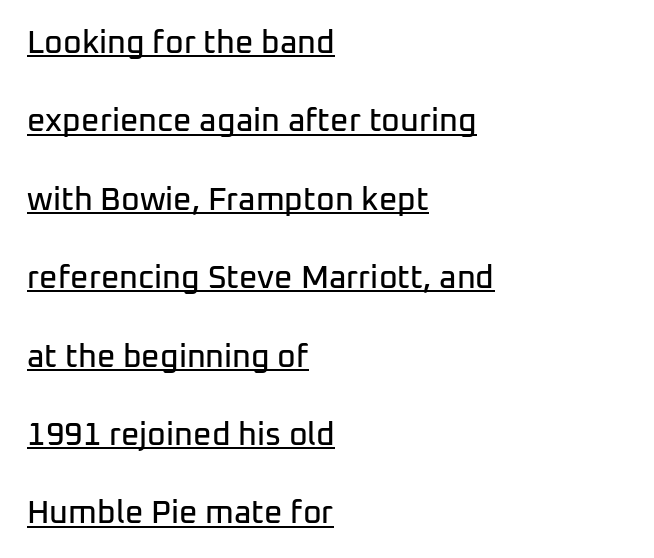
Q: Is the text italic (slanted)? A: No, it is upright.
Q: Is the typeface a serif or a sans-serif typeface? A: Sans-serif.
Q: Is the text underlined? A: Yes.
Q: How is the paragraph aligned? A: Left-aligned.
Q: Is the spacing between letters normal or unusually wide? A: Normal.
Q: Is the spacing between lines tight, normal or loose? A: Loose.
Q: Width (condensed, normal, or wide)? A: Normal.
Q: Stroke contrast? A: Low.
Q: x-height? A: Medium.
Q: Monospaced? A: No.
